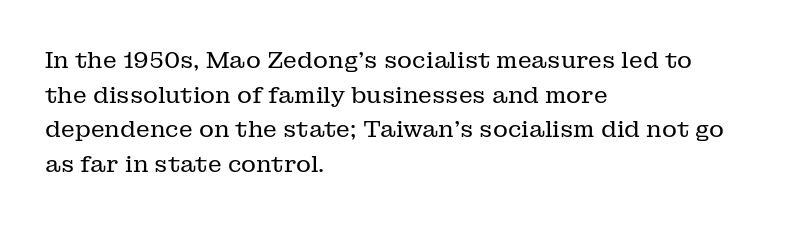
{"italic": "no", "bold": "no", "underline": "no", "align": "left", "line_spacing": "normal", "line_spacing_ratio": 1.51, "letter_spacing": "normal", "letter_spacing_em": 0.0, "glyph_px": 23}
